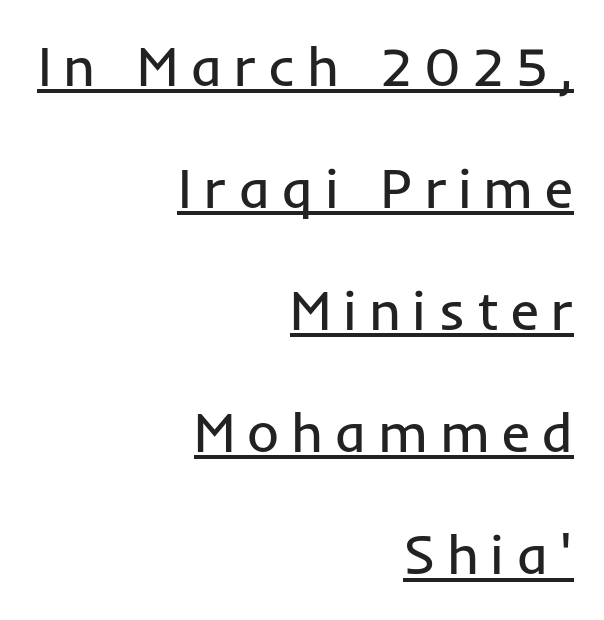
The image shows 55 px regular-weight sans-serif type, upright; set right-aligned, loose line spacing (2.22x), unusually wide letter spacing (+0.21 em), underlined; low stroke contrast and a medium x-height.
